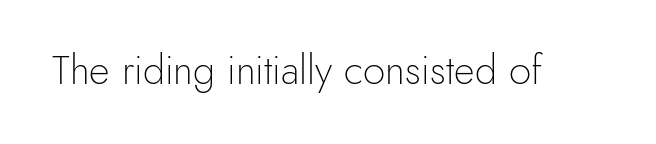
Q: Is the text bold? A: No.
Q: Is the text italic (slanted)? A: No, it is upright.
Q: Is the typeface a serif or a sans-serif typeface? A: Sans-serif.
Q: Is the text underlined? A: No.
Q: Is the spacing between letters normal or unusually wide? A: Normal.
Q: Width (condensed, normal, or wide)? A: Normal.
Q: x-height? A: Small.
Q: Monospaced? A: No.
